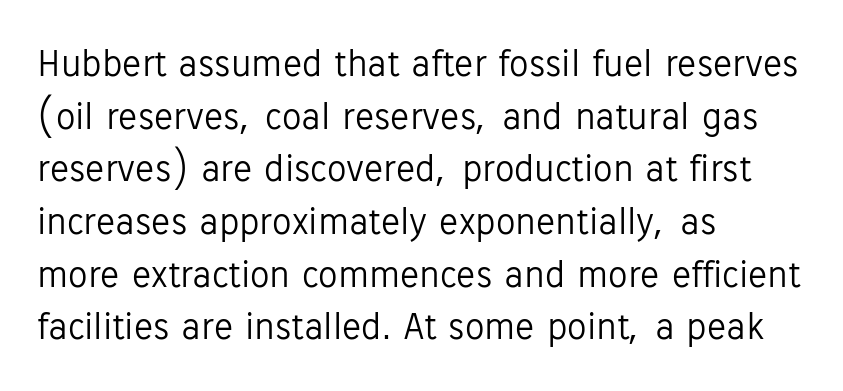
Descenders are the only things crossing below the line. Caption: standard tracking, unaltered. Examine the stroke ends and you'll find no serifs. Honestly, the row spacing looks completely unremarkable.
